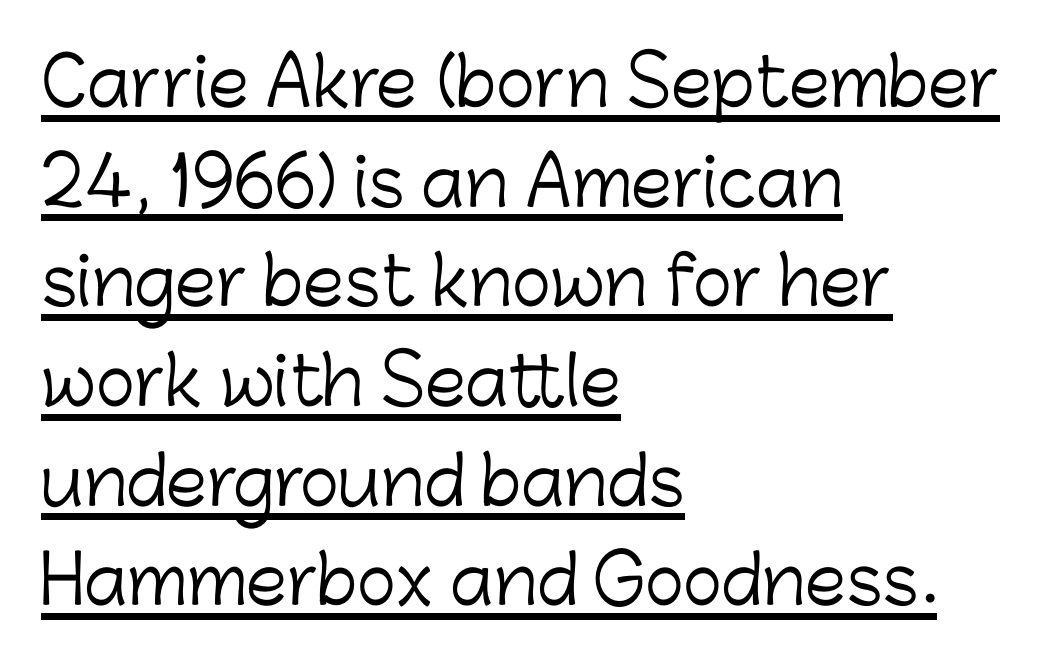
Q: Is the text bold? A: No.
Q: Is the text italic (slanted)? A: No, it is upright.
Q: Is the typeface a serif or a sans-serif typeface? A: Sans-serif.
Q: Is the text underlined? A: Yes.
Q: How is the paragraph aligned? A: Left-aligned.
Q: Is the spacing between letters normal or unusually wide? A: Normal.
Q: Is the spacing between lines tight, normal or loose? A: Normal.
Q: Width (condensed, normal, or wide)? A: Normal.
Q: Stroke contrast? A: Low.
Q: x-height? A: Medium.
Q: Monospaced? A: No.
